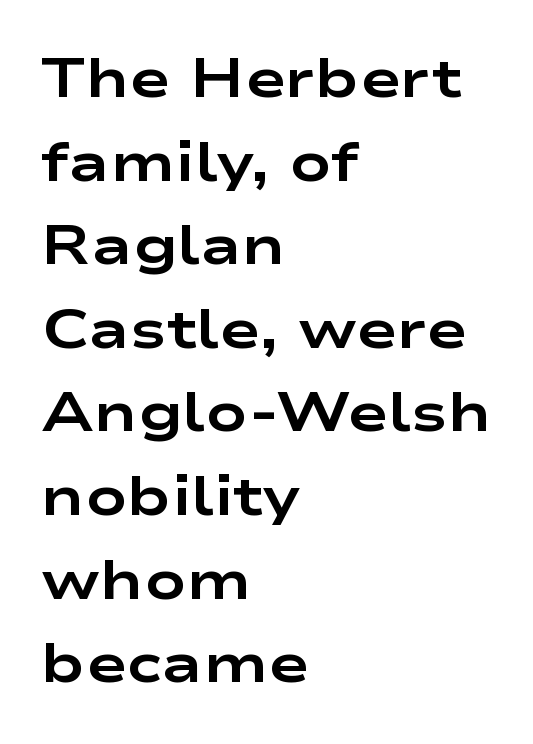
Q: Is the text bold? A: Yes.
Q: Is the text italic (slanted)? A: No, it is upright.
Q: Is the typeface a serif or a sans-serif typeface? A: Sans-serif.
Q: Is the text underlined? A: No.
Q: How is the paragraph aligned? A: Left-aligned.
Q: Is the spacing between letters normal or unusually wide? A: Normal.
Q: Is the spacing between lines tight, normal or loose? A: Normal.
Q: Width (condensed, normal, or wide)? A: Wide.
Q: Stroke contrast? A: Low.
Q: x-height? A: Medium.
Q: Monospaced? A: No.
